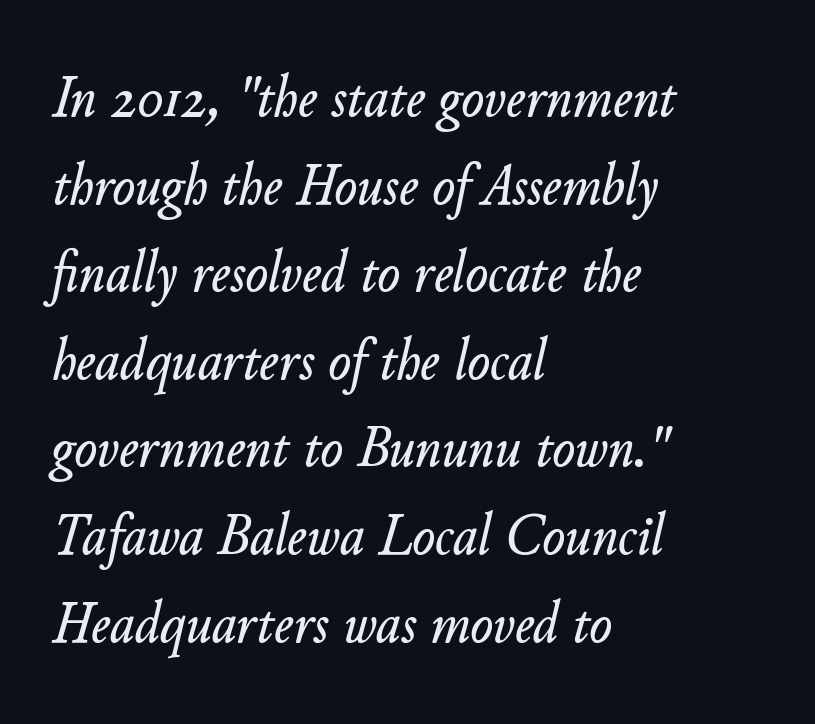
{"italic": "yes", "lean": "right", "slant_degrees": 11, "width": "normal", "stroke_contrast": "low", "x_height": "small", "monospaced": "no", "underline": "no", "align": "left", "line_spacing": "normal", "line_spacing_ratio": 1.46, "letter_spacing": "normal", "letter_spacing_em": 0.0, "glyph_px": 60}
